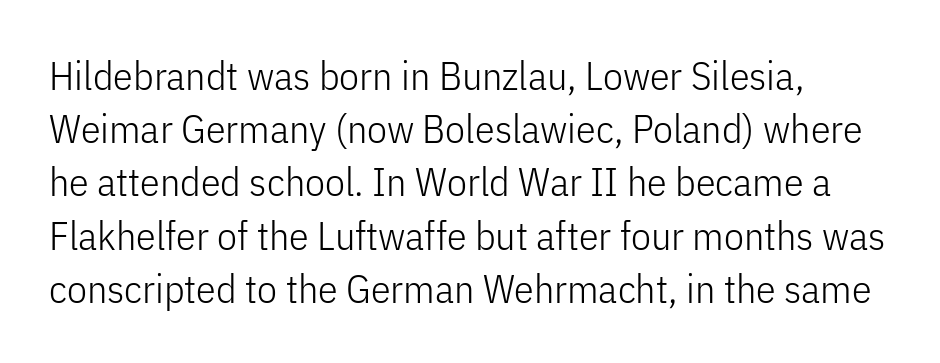
Q: Is the text bold? A: No.
Q: Is the text italic (slanted)? A: No, it is upright.
Q: Is the typeface a serif or a sans-serif typeface? A: Sans-serif.
Q: Is the text underlined? A: No.
Q: How is the paragraph aligned? A: Left-aligned.
Q: Is the spacing between letters normal or unusually wide? A: Normal.
Q: Is the spacing between lines tight, normal or loose? A: Normal.
Q: Width (condensed, normal, or wide)? A: Condensed.
Q: Stroke contrast? A: Low.
Q: x-height? A: Medium.
Q: Monospaced? A: No.
